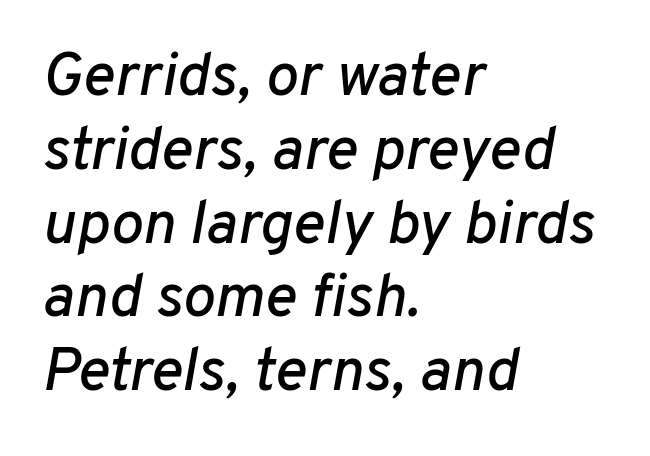
The image shows 61 px text type, italic (leaning right); set left-aligned, line spacing 1.21x, normal letter spacing, not underlined; low stroke contrast and a medium x-height.
